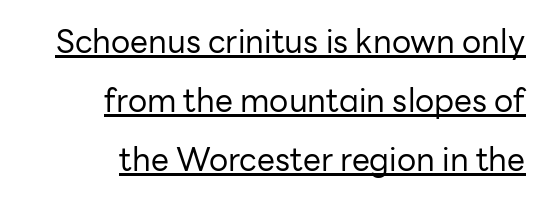
Each letter's strokes conclude bluntly, with no projecting serifs. Posture: straight, roman, zero tilt. Looks like someone drew a line under every word here. These lines stack with their right ends in a neat column. You could not count columns in this text — the font is proportionally spaced.
